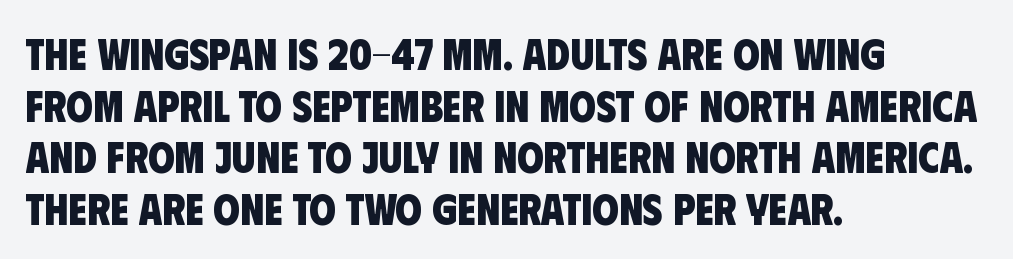
The image shows 43 px heavy, condensed sans-serif type; set left-aligned, line spacing 1.2x, normal letter spacing, not underlined; low stroke contrast and a large x-height.
